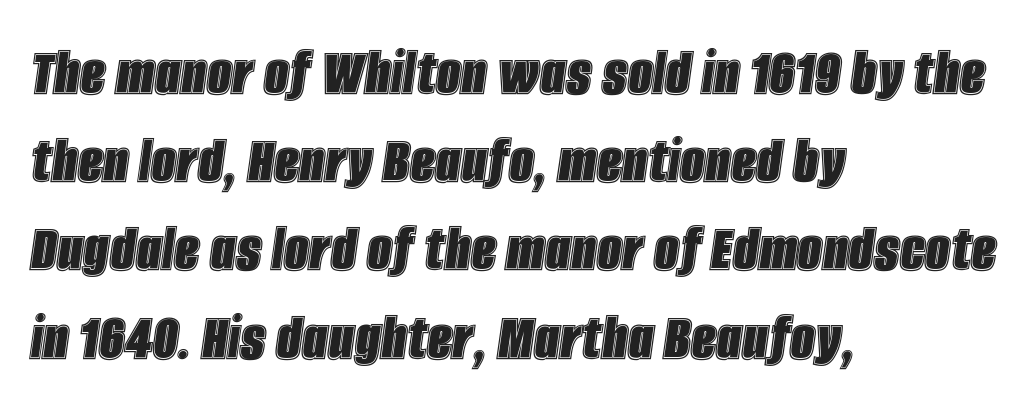
{"italic": "yes", "lean": "right", "slant_degrees": 8, "width": "condensed", "x_height": "large", "monospaced": "no", "underline": "no", "align": "left", "line_spacing": "normal", "line_spacing_ratio": 1.26, "letter_spacing": "normal", "letter_spacing_em": 0.0, "glyph_px": 70}
